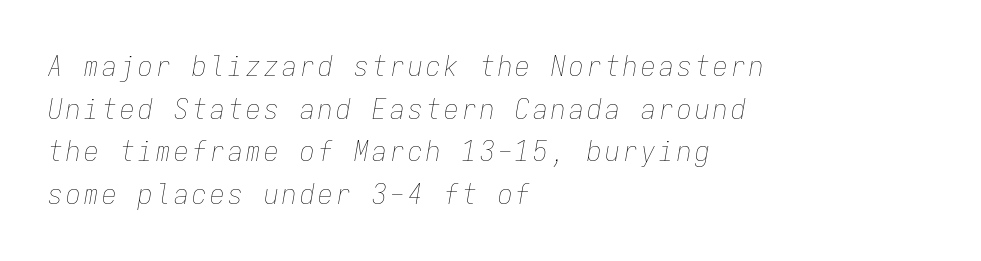
Stroke thickness stays within the range of a standard reading face or lighter. Think of a typewriter: that constant character pitch is what you see here. Regarding leading, the lines here are spaced in the standard way. Bare-footed words on every line.
